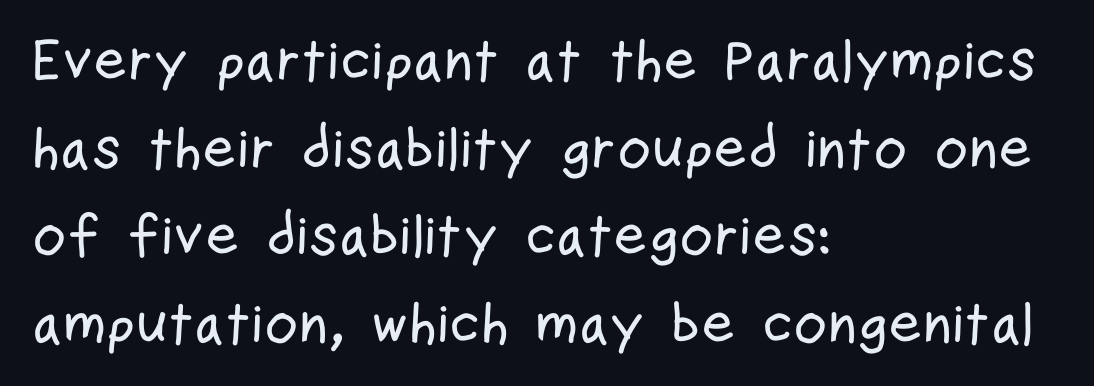
What kind of face is this? One without serifs — a sans. Does the copy run flush right? No — it runs flush left. Each letter keeps its own natural width here, so spacing adapts to shape. Does the lettering tilt? It doesn't — this is upright. A clean baseline with only descenders dipping below it.
